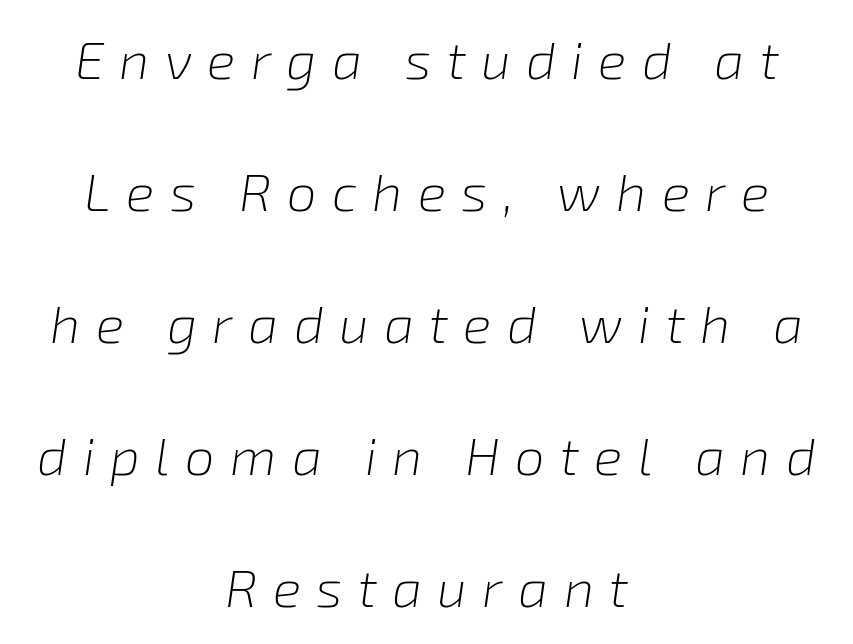
{"italic": "yes", "lean": "right", "slant_degrees": 8, "bold": "no", "weight": "light", "width": "normal", "stroke_contrast": "low", "x_height": "medium", "monospaced": "no", "underline": "no", "align": "center", "line_spacing": "loose", "line_spacing_ratio": 2.49, "letter_spacing": "wide", "letter_spacing_em": 0.29, "glyph_px": 53}
